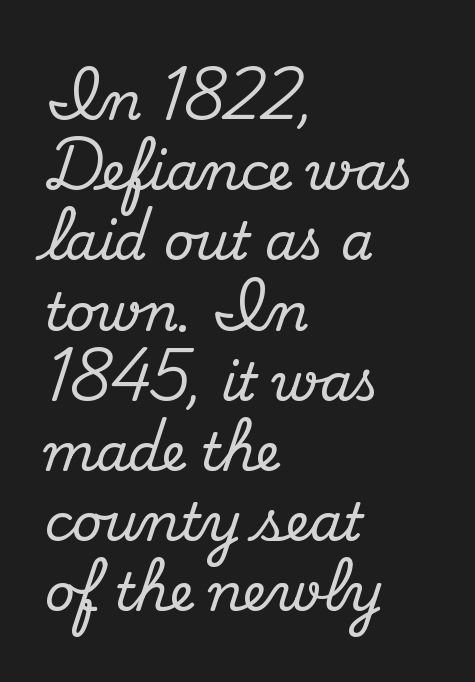
These lines are composed in type with serifs. Do the characters align in a grid? No, the font is proportional. The letterforms sit shoulder to shoulder at normal distance. Just letters on the line, the space beneath them empty.
